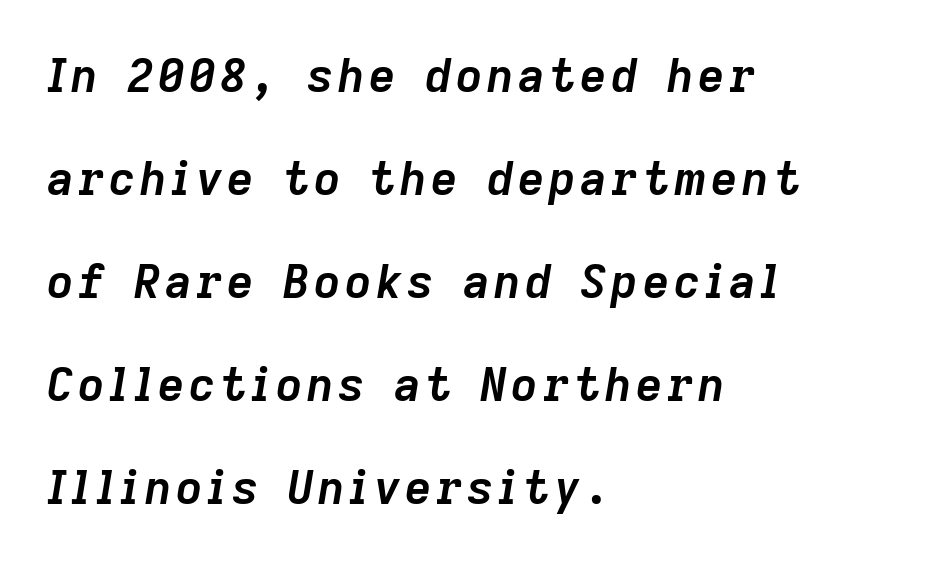
{"italic": "yes", "lean": "right", "slant_degrees": 9, "bold": "yes", "weight": "semibold", "width": "normal", "stroke_contrast": "low", "x_height": "medium", "monospaced": "no", "underline": "no", "align": "left", "line_spacing": "loose", "line_spacing_ratio": 2.24, "glyph_px": 46}
